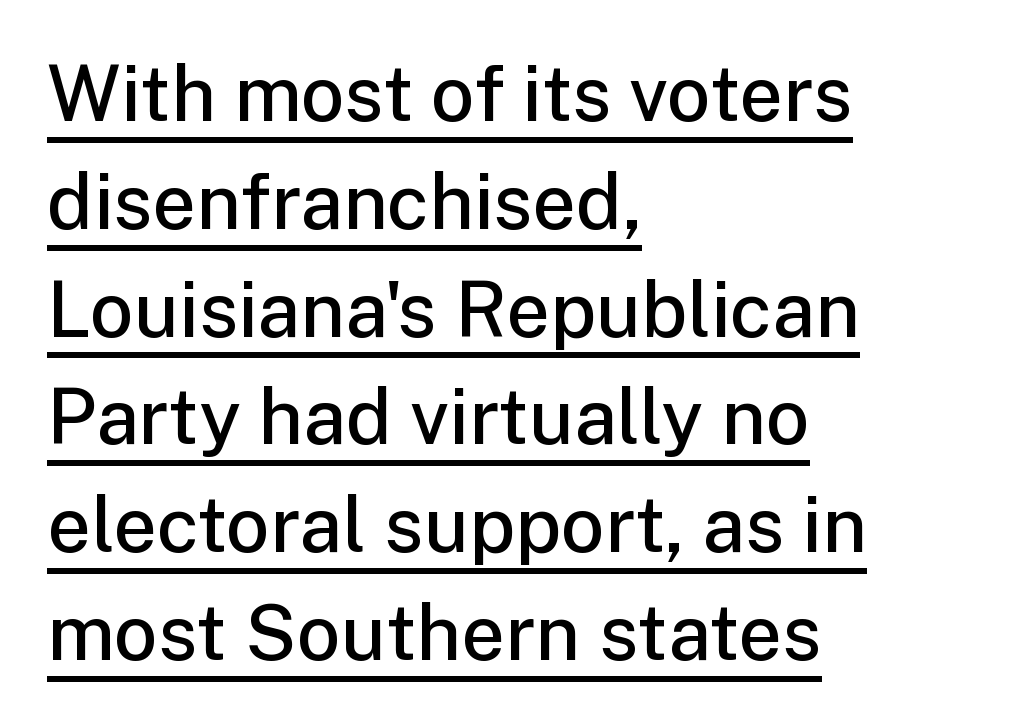
{"serif": "no", "italic": "no", "bold": "semi", "weight": "semibold", "width": "normal", "stroke_contrast": "low", "x_height": "medium", "monospaced": "no", "underline": "yes", "align": "left", "line_spacing": "normal", "line_spacing_ratio": 1.4, "letter_spacing": "normal", "letter_spacing_em": 0.0, "glyph_px": 77}
